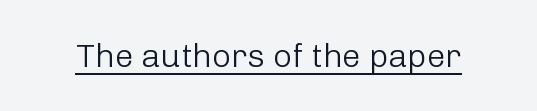
Q: Is the text bold? A: No.
Q: Is the text italic (slanted)? A: No, it is upright.
Q: Is the typeface a serif or a sans-serif typeface? A: Sans-serif.
Q: Is the text underlined? A: Yes.
Q: Is the spacing between letters normal or unusually wide? A: Normal.
Q: Width (condensed, normal, or wide)? A: Normal.
Q: Stroke contrast? A: Low.
Q: x-height? A: Medium.
Q: Monospaced? A: No.
